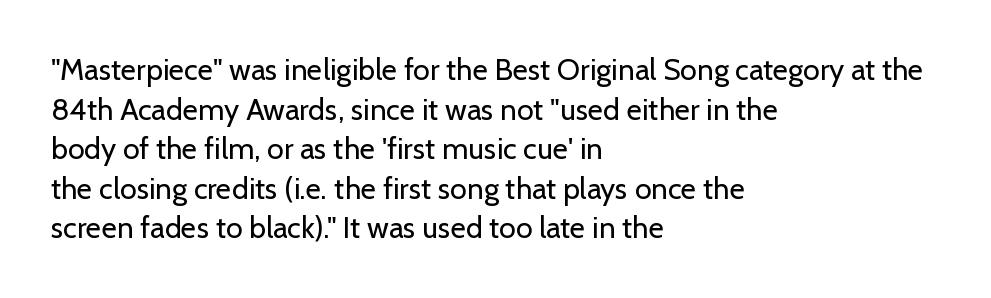
{"serif": "no", "italic": "no", "bold": "no", "weight": "regular", "width": "normal", "stroke_contrast": "low", "x_height": "medium", "monospaced": "no", "underline": "no", "align": "left", "line_spacing": "normal", "line_spacing_ratio": 1.32, "letter_spacing": "normal", "letter_spacing_em": 0.0, "glyph_px": 30}
